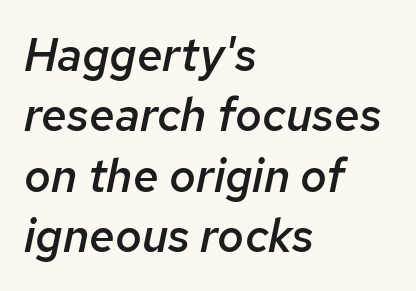
The letters sit at their default tracking, neither squeezed nor spread. The rendering uses a semibold face; strokes are thickened but not to full bold. Every character sits at an angle, as italics do. Leftover space on each line is placed entirely after the last word.
